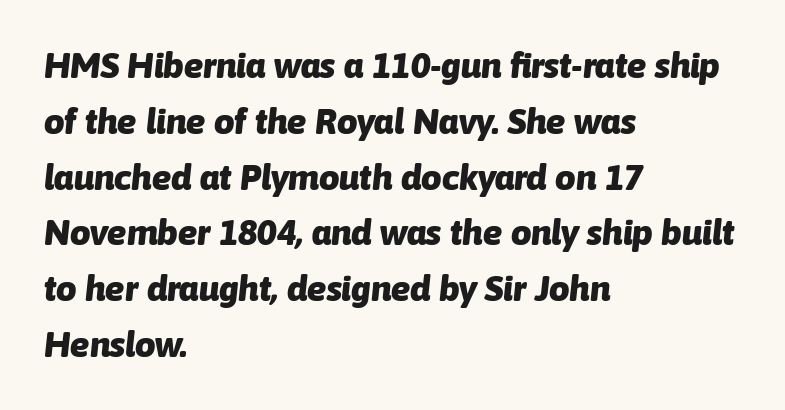
Q: Is the text bold? A: Yes.
Q: Is the text italic (slanted)? A: Yes, it leans right by about 6 degrees.
Q: Is the text underlined? A: No.
Q: How is the paragraph aligned? A: Left-aligned.
Q: Is the spacing between letters normal or unusually wide? A: Normal.
Q: Is the spacing between lines tight, normal or loose? A: Normal.
Q: Width (condensed, normal, or wide)? A: Normal.
Q: Stroke contrast? A: Low.
Q: x-height? A: Medium.
Q: Monospaced? A: No.
